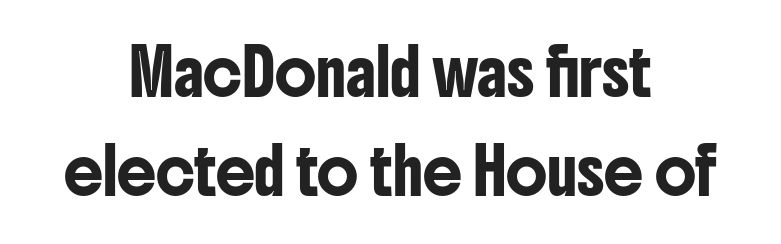
{"serif": "no", "italic": "no", "width": "condensed", "stroke_contrast": "low", "x_height": "medium", "monospaced": "no", "underline": "no", "align": "center", "line_spacing": "loose", "line_spacing_ratio": 2.24, "letter_spacing": "normal", "letter_spacing_em": 0.0, "glyph_px": 44}
